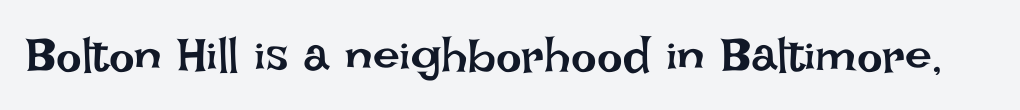
Q: Is the text bold? A: No.
Q: Is the text italic (slanted)? A: No, it is upright.
Q: Is the text underlined? A: No.
Q: Is the spacing between letters normal or unusually wide? A: Normal.
Q: Width (condensed, normal, or wide)? A: Normal.
Q: Stroke contrast? A: Low.
Q: x-height? A: Large.
Q: Monospaced? A: No.
